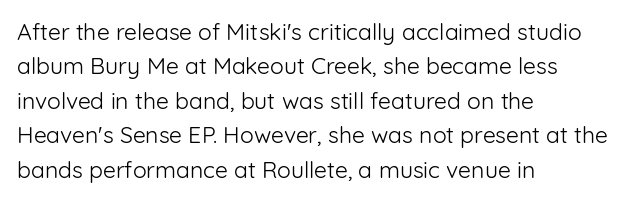
{"italic": "no", "bold": "no", "underline": "no", "align": "left", "line_spacing": "normal", "line_spacing_ratio": 1.5, "letter_spacing": "normal", "letter_spacing_em": 0.0, "glyph_px": 23}
